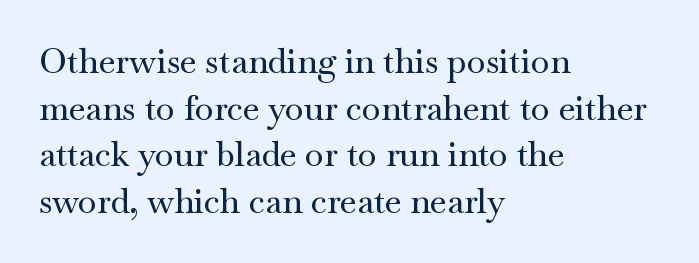
{"serif": "yes", "italic": "no", "width": "wide", "stroke_contrast": "medium", "x_height": "small", "monospaced": "no", "underline": "no", "align": "left", "line_spacing": "normal", "line_spacing_ratio": 1.37, "letter_spacing": "normal", "letter_spacing_em": 0.0, "glyph_px": 34}
